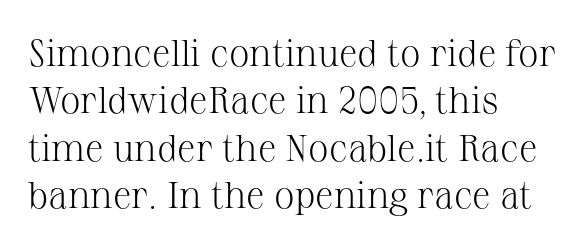
The image shows 37 px light serif type, upright; set left-aligned, normal line spacing (1.28x), normal letter spacing, not underlined; medium stroke contrast and a medium x-height.
